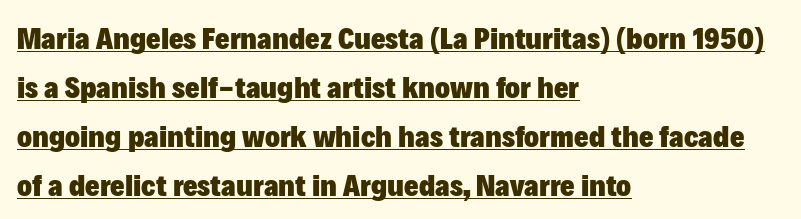
It's the straight-up-and-down kind of type. Varying glyph widths throughout — classic text-font behaviour. This sample uses plain, unmodified letter spacing. Each line of the rendering has a horizontal stroke beneath the glyphs. Does the leading feel generous? No, just average. Heft: maximum for text — a bold.
